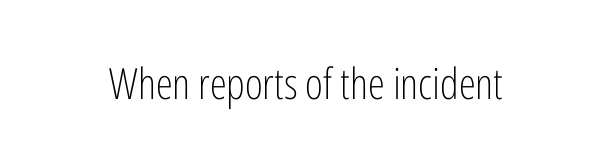
Q: Is the text bold? A: No.
Q: Is the text italic (slanted)? A: No, it is upright.
Q: Is the typeface a serif or a sans-serif typeface? A: Sans-serif.
Q: Is the text underlined? A: No.
Q: Is the spacing between letters normal or unusually wide? A: Normal.
Q: Width (condensed, normal, or wide)? A: Condensed.
Q: Stroke contrast? A: Low.
Q: x-height? A: Medium.
Q: Monospaced? A: No.
